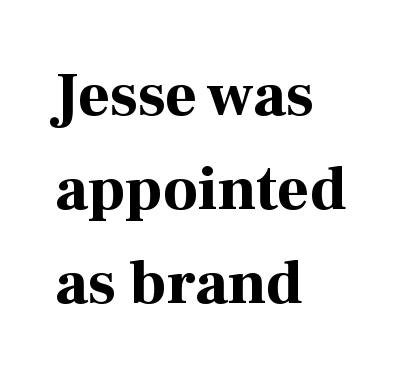
Stroke thickness is high; the sample reads as a true bold. The foot of each line stays bare and open. The letters advance in unequal steps, a hallmark of proportional type. Line spacing here is normal. The rag falls on the right side of this text block.
